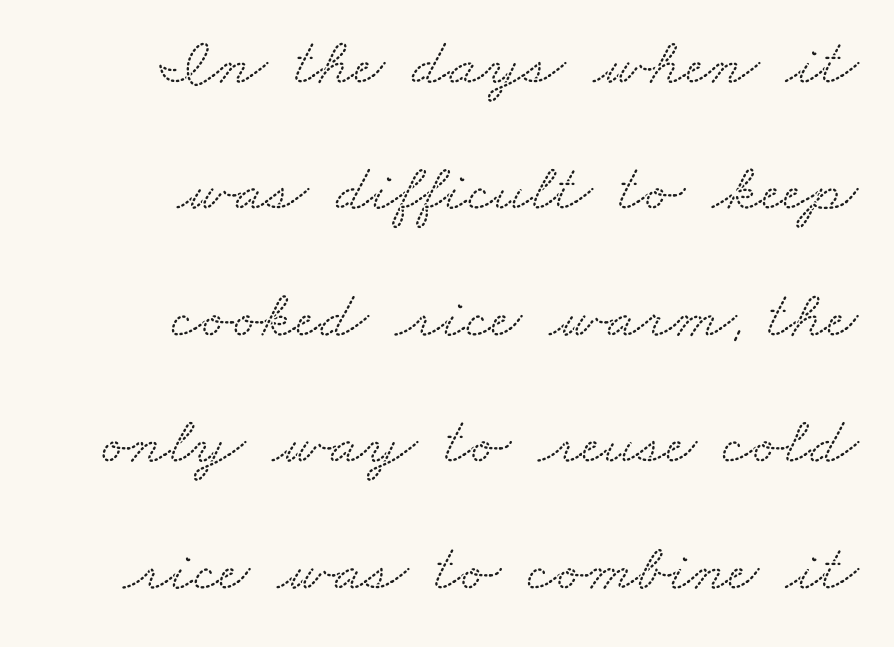
One-word summary of the alignment: right. Varying glyph widths throughout — classic text-font behaviour. Any mark beneath the type? The region is blank. The characters display serif detailing at their extremities. How are the letters spaced? Ordinarily, with no added tracking.
